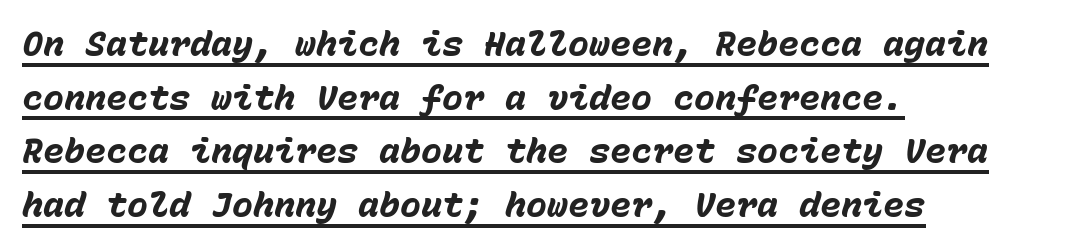
{"italic": "yes", "lean": "right", "slant_degrees": 15, "bold": "yes", "weight": "heavy", "width": "normal", "stroke_contrast": "low", "x_height": "medium", "monospaced": "yes", "underline": "yes", "align": "left", "line_spacing": "normal", "line_spacing_ratio": 1.53, "letter_spacing": "normal", "letter_spacing_em": 0.0, "glyph_px": 35}
